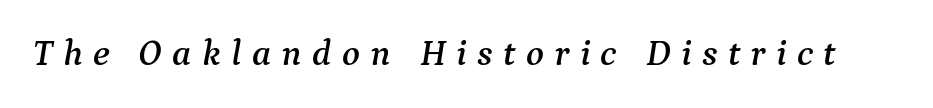
{"serif": "yes", "italic": "yes", "lean": "right", "slant_degrees": 9, "width": "normal", "stroke_contrast": "medium", "x_height": "medium", "monospaced": "no", "underline": "no", "letter_spacing": "wide", "letter_spacing_em": 0.28, "glyph_px": 37}
